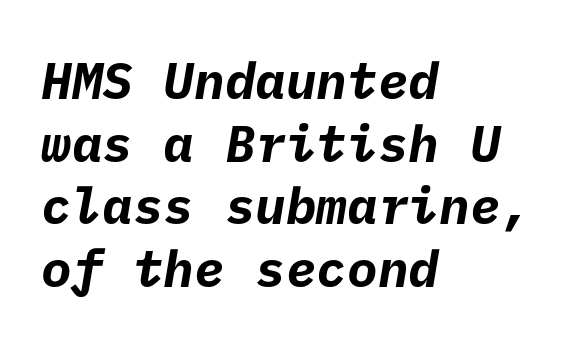
{"serif": "no", "bold": "yes", "weight": "bold", "width": "normal", "stroke_contrast": "low", "x_height": "medium", "underline": "no", "align": "left", "line_spacing_ratio": 1.23, "letter_spacing": "normal", "letter_spacing_em": 0.0, "glyph_px": 51}
